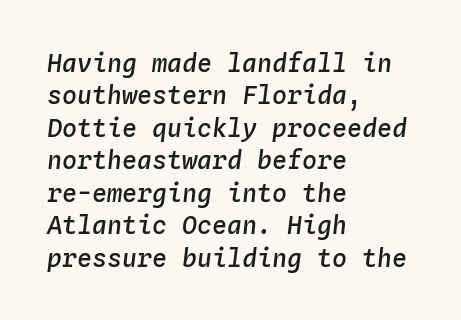
Emphasis by weight is partial: semibold. Rows of type keep a routine distance in the vertical direction. Notice how the passage keeps a crisp vertical edge on the left only. Each word holds together tightly as a unit, with standard inter-letter gaps. The glyphs are unaccompanied by any horizontal stroke below them. These lines were composed using italics.
